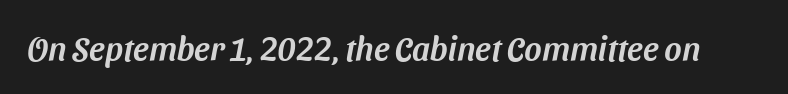
The image shows 33 px sans-serif type; set normal letter spacing, not underlined; medium stroke contrast and a medium x-height.
